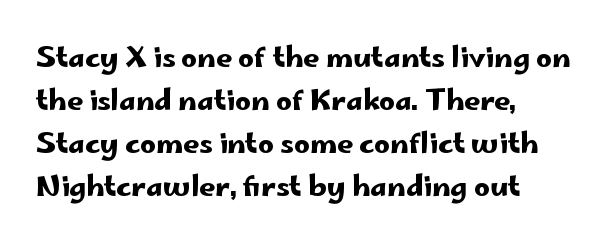
Inter-character spacing is left at the font's built-in metrics. What kind of face is this? One without serifs — a sans. The glyphs are unaccompanied by any horizontal stroke below them. The rendering anchors every line to the left-hand side.
